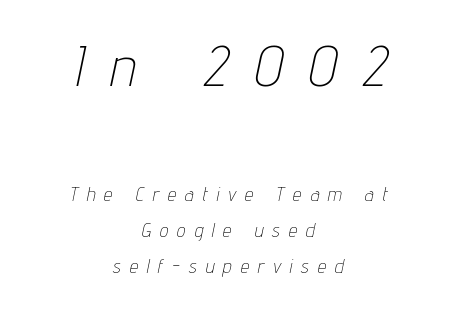
Q: Is the text bold? A: No.
Q: Is the text italic (slanted)? A: Yes, it leans right by about 12 degrees.
Q: Is the text underlined? A: No.
Q: How is the paragraph aligned? A: Centered.
Q: Is the spacing between letters normal or unusually wide? A: Unusually wide.
Q: Which block of text is set in a larger size, the first (top) or the second (bottom)? A: The first (top) one.
Q: Width (condensed, normal, or wide)? A: Condensed.
Q: Stroke contrast? A: Low.
Q: x-height? A: Medium.
Q: Monospaced? A: No.
